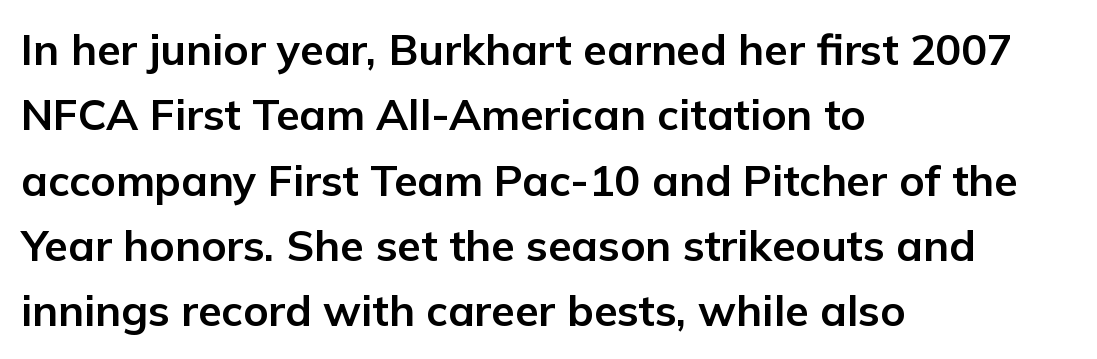
The passage shown has conventional tracking throughout. As a designer I'd log this as weight 700, bold. In terms of leading, this rendering sits right in the middle. What kind of face is this? One without serifs — a sans.
